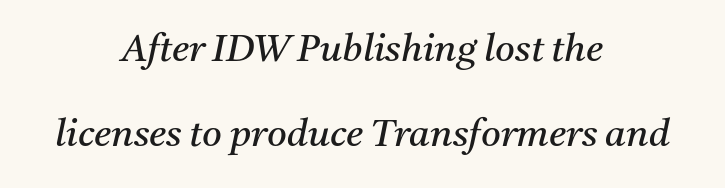
Q: Is the text bold? A: No.
Q: Is the text italic (slanted)? A: Yes, it leans right by about 11 degrees.
Q: Is the typeface a serif or a sans-serif typeface? A: Serif.
Q: Is the text underlined? A: No.
Q: How is the paragraph aligned? A: Centered.
Q: Is the spacing between letters normal or unusually wide? A: Normal.
Q: Is the spacing between lines tight, normal or loose? A: Loose.
Q: Width (condensed, normal, or wide)? A: Normal.
Q: Stroke contrast? A: Medium.
Q: x-height? A: Medium.
Q: Monospaced? A: No.
